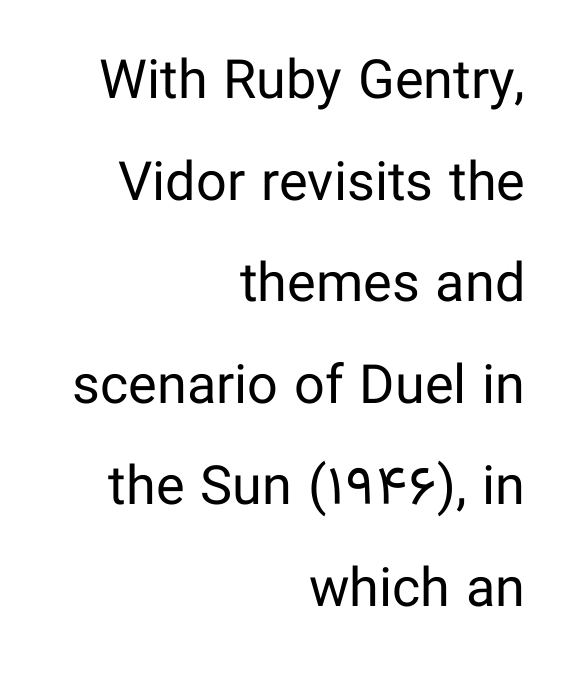
The type sits square on the baseline with zero lean. Stem width sits at or under what a default text font uses. The face used here is rendered with its standard letterfit. This sample is right-justified, so line beginnings fall wherever the words allow. The type family on display is of the sans-serif kind. A bare baseline throughout the passage.
